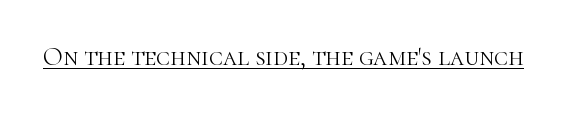
Q: Is the text bold? A: No.
Q: Is the text italic (slanted)? A: No, it is upright.
Q: Is the text underlined? A: Yes.
Q: Is the spacing between letters normal or unusually wide? A: Normal.
